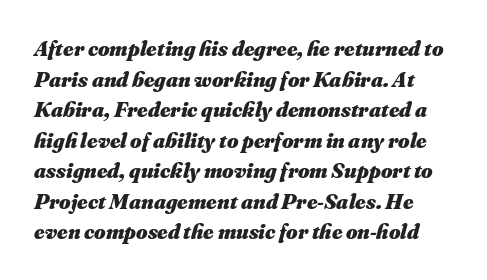
{"italic": "yes", "lean": "right", "slant_degrees": 16, "bold": "yes", "underline": "no", "line_spacing": "normal", "line_spacing_ratio": 1.39, "letter_spacing": "normal", "letter_spacing_em": 0.0, "glyph_px": 22}
